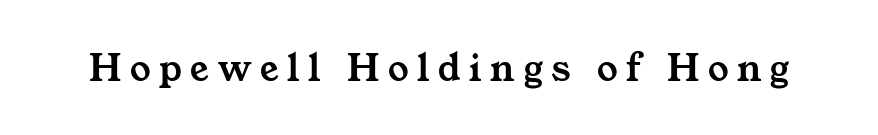
{"serif": "yes", "width": "wide", "stroke_contrast": "medium", "x_height": "medium", "monospaced": "no", "underline": "no", "letter_spacing": "wide", "letter_spacing_em": 0.21, "glyph_px": 41}
